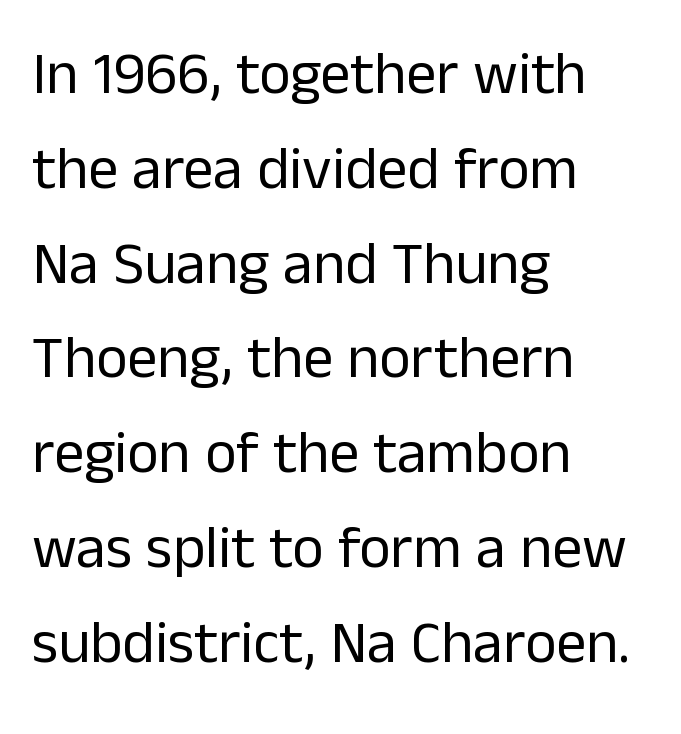
The image shows 60 px regular-weight sans-serif type, upright; set left-aligned, normal line spacing (1.58x), normal letter spacing, not underlined; low stroke contrast and a medium x-height.
